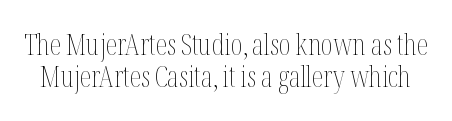
Q: Is the text bold? A: No.
Q: Is the text italic (slanted)? A: No, it is upright.
Q: Is the text underlined? A: No.
Q: Is the spacing between letters normal or unusually wide? A: Normal.
Q: Is the spacing between lines tight, normal or loose? A: Tight.
Q: Width (condensed, normal, or wide)? A: Condensed.
Q: Stroke contrast? A: Medium.
Q: x-height? A: Medium.
Q: Monospaced? A: No.
